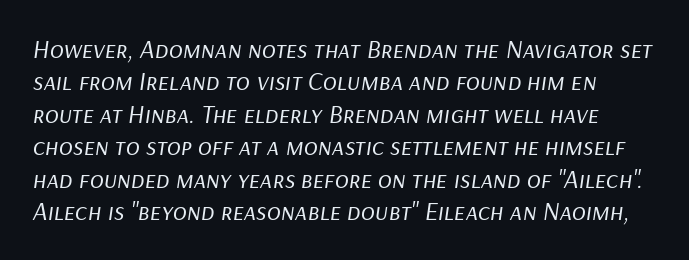
The image shows 26 px text type, italic (leaning right); set normal line spacing (1.25x), normal letter spacing, not underlined.
